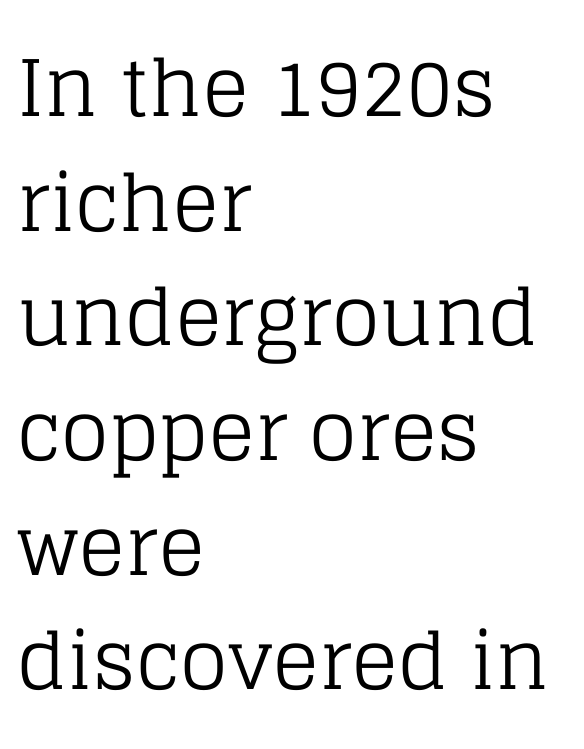
Glyph-to-glyph distance matches everyday printed text. No italicization has been applied; the sample stays upright. Leading: standard. Look at the bottom of the vertical strokes: they flare into serifs here. No heavy texture on the line: the type isn't bold.
